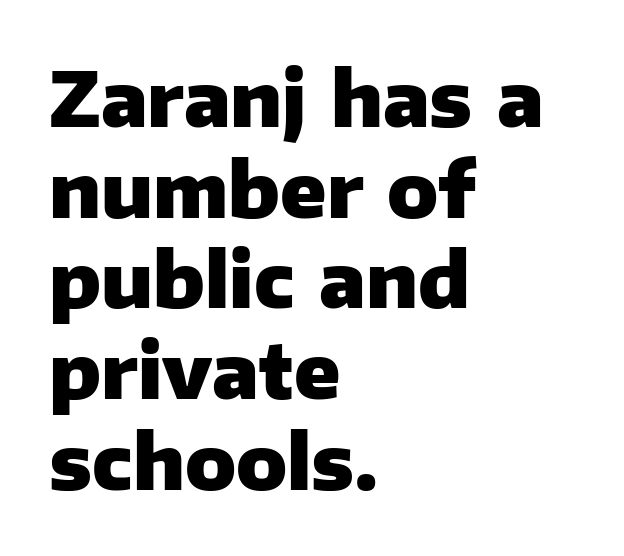
{"serif": "no", "italic": "no", "bold": "yes", "weight": "heavy", "width": "normal", "stroke_contrast": "low", "x_height": "medium", "monospaced": "no", "underline": "no", "align": "left", "line_spacing_ratio": 1.21, "letter_spacing": "normal", "letter_spacing_em": 0.0, "glyph_px": 75}
